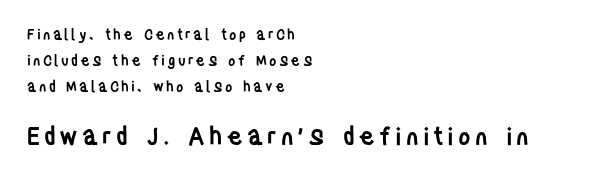
Q: Is the text bold? A: Semi-bold.
Q: Is the text italic (slanted)? A: No, it is upright.
Q: Is the text underlined? A: No.
Q: How is the paragraph aligned? A: Left-aligned.
Q: Which block of text is set in a larger size, the first (top) or the second (bottom)? A: The second (bottom) one.
